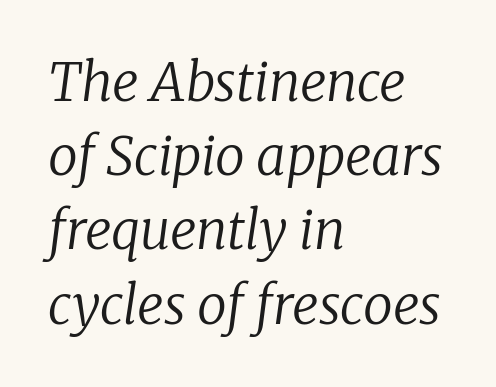
The rendering uses a moderate line-height, typical for paragraphs. The space directly below the letters is spotless. This rendering leaves character spacing at its baseline value. The axis of the letterforms is tilted away from vertical. Old-style or modern, the face here clearly has serifs. The letters advance in unequal steps, a hallmark of proportional type.
